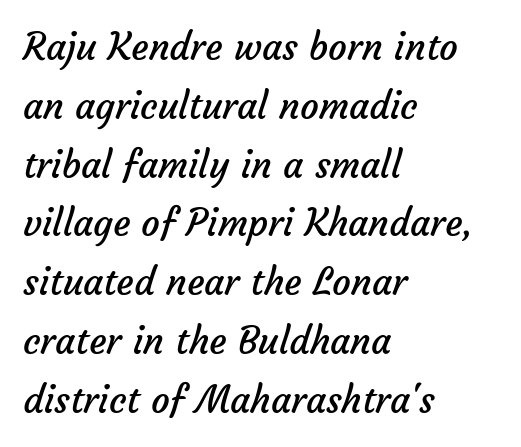
{"serif": "no", "bold": "no", "weight": "regular", "width": "normal", "stroke_contrast": "low", "x_height": "medium", "monospaced": "no", "underline": "no", "align": "left", "line_spacing": "normal", "line_spacing_ratio": 1.59, "letter_spacing": "normal", "letter_spacing_em": 0.0, "glyph_px": 37}
